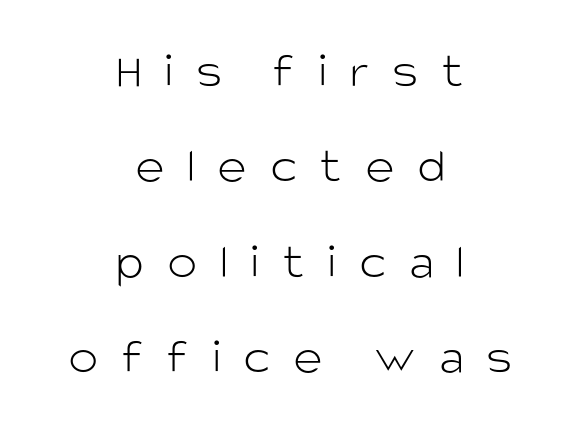
The lines are quadded center. Type style note: lacks serifs. Look at the tracking — it's clearly loosened, letters drifting apart. Italic: no, the glyphs are upright roman. Underline: absent. On a weight scale, this lands at 450 or below.
